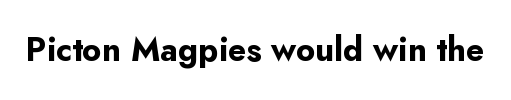
The passage shown is typeset with a sans-serif family. Underline: absent. Tracking value appears to be zero — textbook default spacing. Think of a printed novel: that variable character pitch is what you see here. This is the regular roman posture of the typeface.
